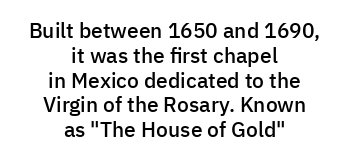
The image shows 21 px text type, upright; set centered, line spacing 1.18x, normal letter spacing, not underlined.
